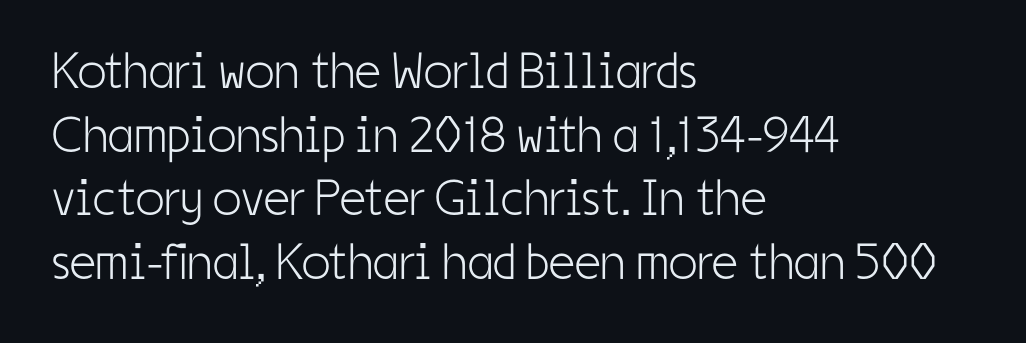
{"serif": "no", "italic": "no", "bold": "no", "weight": "light", "width": "condensed", "stroke_contrast": "low", "x_height": "medium", "monospaced": "no", "underline": "no", "align": "left", "line_spacing": "normal", "line_spacing_ratio": 1.25, "letter_spacing": "normal", "letter_spacing_em": 0.0, "glyph_px": 51}
